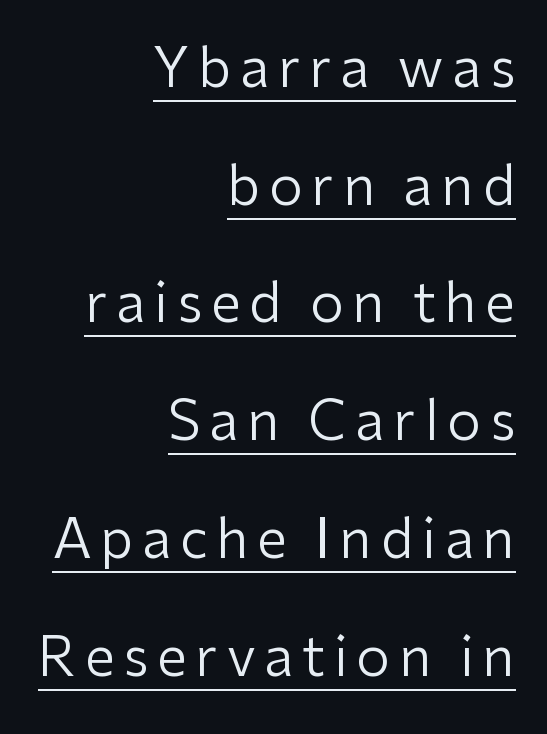
Q: Is the text bold? A: No.
Q: Is the text italic (slanted)? A: No, it is upright.
Q: Is the typeface a serif or a sans-serif typeface? A: Sans-serif.
Q: Is the text underlined? A: Yes.
Q: How is the paragraph aligned? A: Right-aligned.
Q: Is the spacing between lines tight, normal or loose? A: Loose.
Q: Width (condensed, normal, or wide)? A: Normal.
Q: Stroke contrast? A: Low.
Q: x-height? A: Medium.
Q: Monospaced? A: No.
